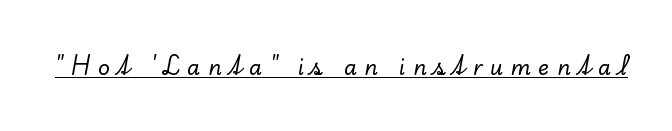
Q: Is the text italic (slanted)? A: Yes.
Q: Is the text underlined? A: Yes.
Q: Is the spacing between letters normal or unusually wide? A: Unusually wide.
